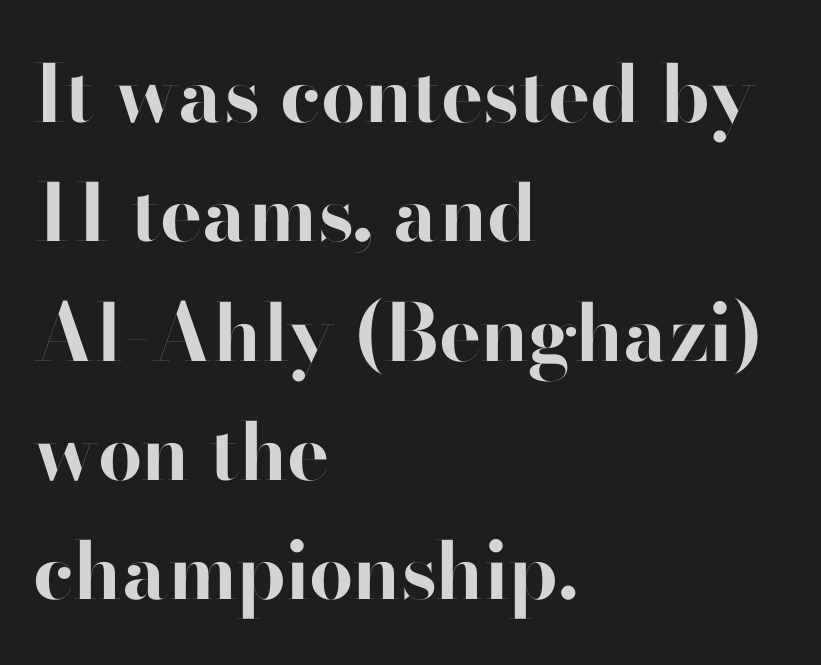
The image shows 79 px bold sans-serif type, upright; set left-aligned, normal line spacing (1.51x), normal letter spacing, not underlined; high stroke contrast and a small x-height.
